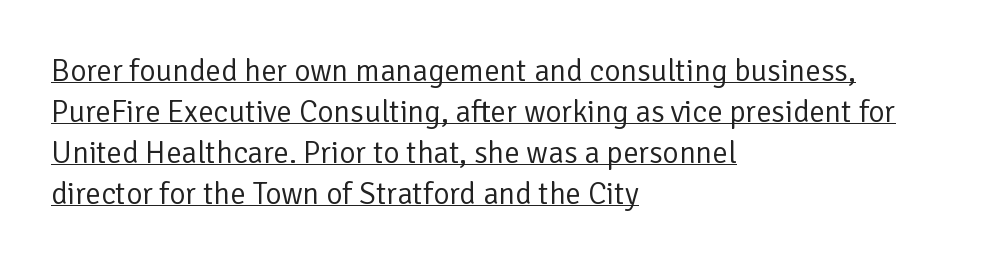
The image shows 31 px regular-weight sans-serif type, upright; set left-aligned, normal line spacing (1.32x), normal letter spacing, underlined; low stroke contrast and a medium x-height.
